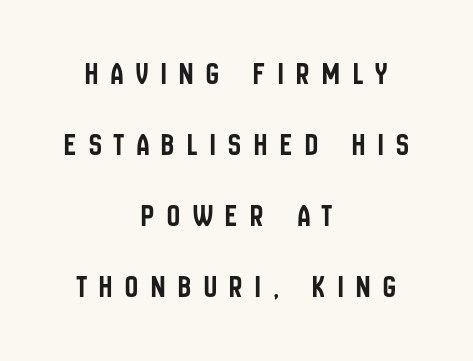
{"serif": "no", "italic": "no", "width": "condensed", "stroke_contrast": "low", "x_height": "large", "monospaced": "no", "underline": "no", "align": "center", "line_spacing": "loose", "line_spacing_ratio": 2.22, "letter_spacing": "wide", "letter_spacing_em": 0.4, "glyph_px": 32}
